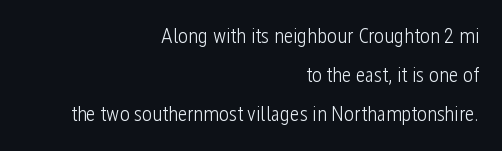
Stroke thickness stays within the range of a standard reading face or lighter. You can tell it's not italic because the verticals are truly vertical. No extra tracking has been applied to these lines. Short and long lines alike share a common ending point at right. The passage shown is not underscored anywhere.
